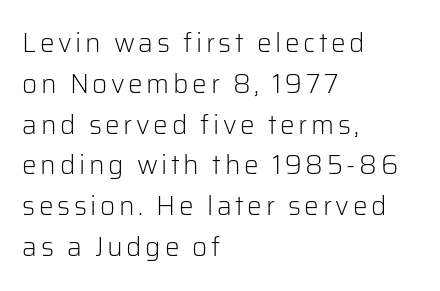
Rendered with straight, roman letterforms. Whoever set this chose a conventional vertical rhythm. Every row of glyphs begins at an identical x-position on the left. Vertical stems look standard width or narrower in stroke. Nobody drew a line under any word here.
